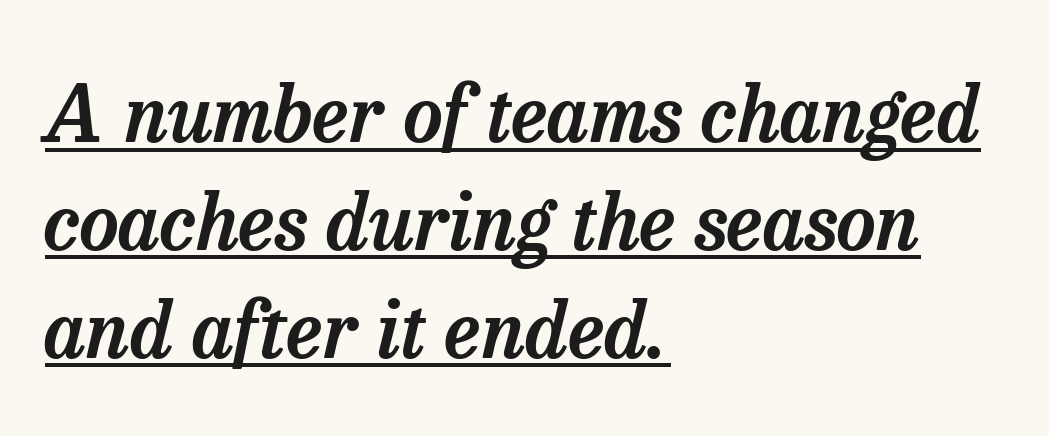
Q: Is the text italic (slanted)? A: Yes, it leans right by about 13 degrees.
Q: Is the typeface a serif or a sans-serif typeface? A: Serif.
Q: Is the text underlined? A: Yes.
Q: How is the paragraph aligned? A: Left-aligned.
Q: Is the spacing between letters normal or unusually wide? A: Normal.
Q: Is the spacing between lines tight, normal or loose? A: Normal.
Q: Width (condensed, normal, or wide)? A: Normal.
Q: Stroke contrast? A: Low.
Q: x-height? A: Medium.
Q: Monospaced? A: No.
